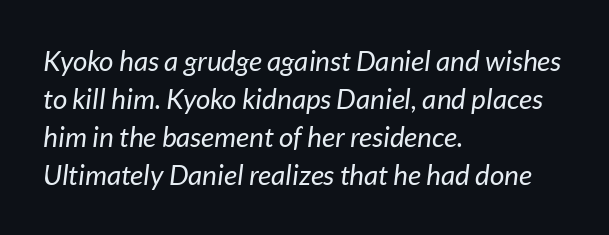
Character widths vary here, with narrow letters taking less room than wide ones. A typesetter would mark this as italic. How are the letters spaced? Ordinarily, with no added tracking. One glance says typical: line gaps are just what's usual. Is the type heavy? It reads as light-to-regular instead.
